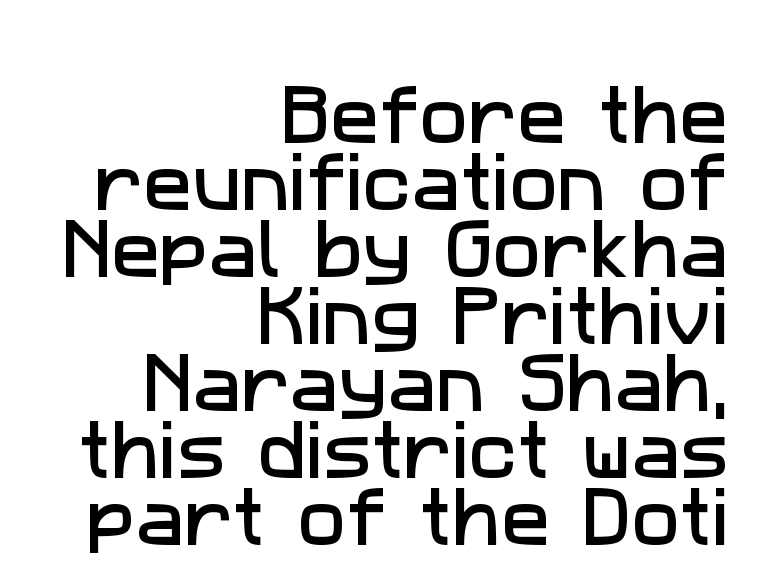
{"serif": "no", "width": "normal", "stroke_contrast": "low", "x_height": "medium", "monospaced": "no", "underline": "no", "align": "right", "line_spacing": "tight", "line_spacing_ratio": 1.03, "letter_spacing": "normal", "letter_spacing_em": 0.0, "glyph_px": 65}
